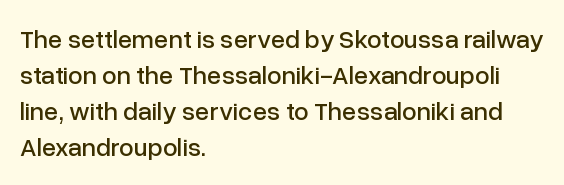
Q: Is the text italic (slanted)? A: No, it is upright.
Q: Is the text underlined? A: No.
Q: How is the paragraph aligned? A: Left-aligned.
Q: Is the spacing between letters normal or unusually wide? A: Normal.
Q: Is the spacing between lines tight, normal or loose? A: Normal.
